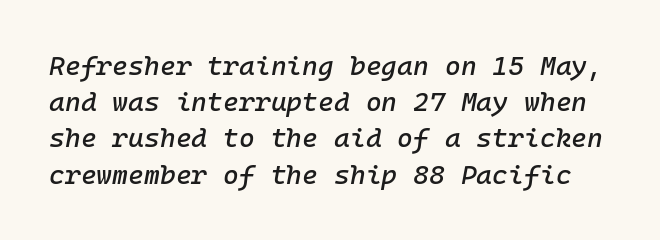
Compared with ordinary roman type, these characters are visibly tilted. Check the space under the baseline: it is left empty. Whoever set this chose a conventional vertical rhythm. Short note: letters normally spaced.
